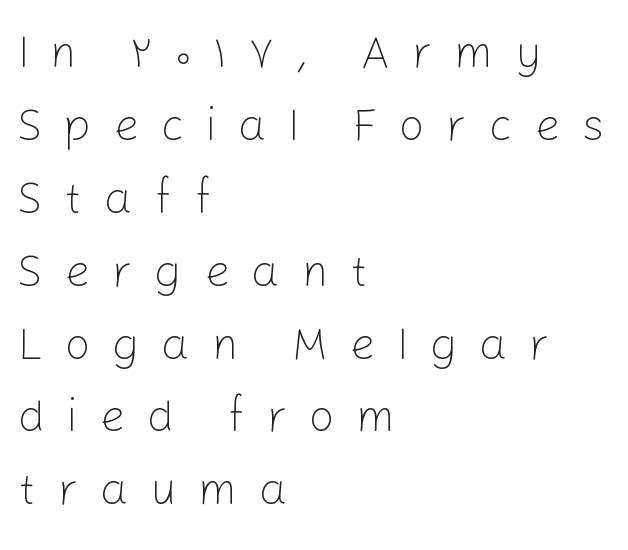
The image shows 45 px light sans-serif type, upright; set left-aligned, normal line spacing (1.62x), unusually wide letter spacing (+0.48 em), not underlined; low stroke contrast and a medium x-height.
